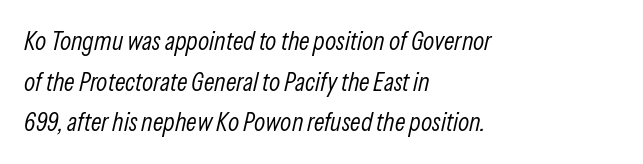
The image shows 26 px text type, italic (leaning right); set left-aligned, normal line spacing (1.56x), normal letter spacing, not underlined.
